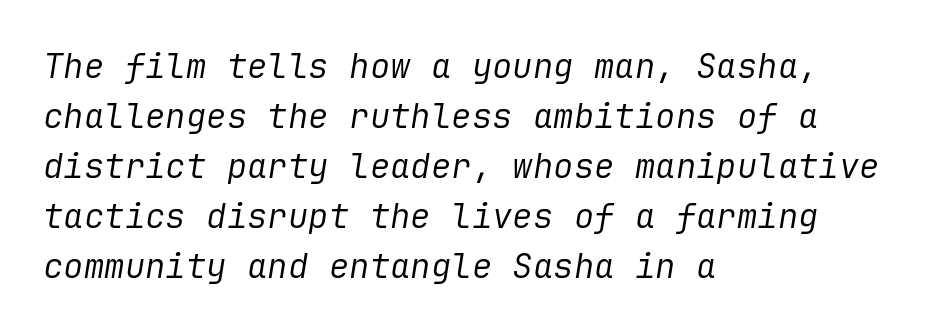
{"italic": "yes", "lean": "right", "slant_degrees": 9, "bold": "no", "weight": "regular", "width": "normal", "stroke_contrast": "low", "x_height": "medium", "underline": "no", "align": "left", "line_spacing": "normal", "line_spacing_ratio": 1.47, "letter_spacing": "normal", "letter_spacing_em": 0.0, "glyph_px": 34}
